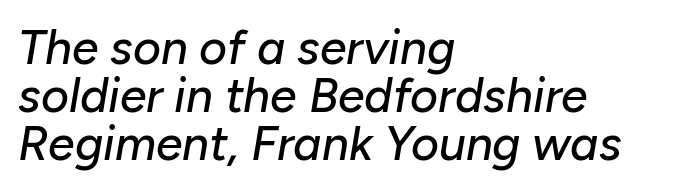
The image shows 48 px text type, italic (leaning right); set left-aligned, tight line spacing (1.0x), normal letter spacing, not underlined; low stroke contrast and a medium x-height.
